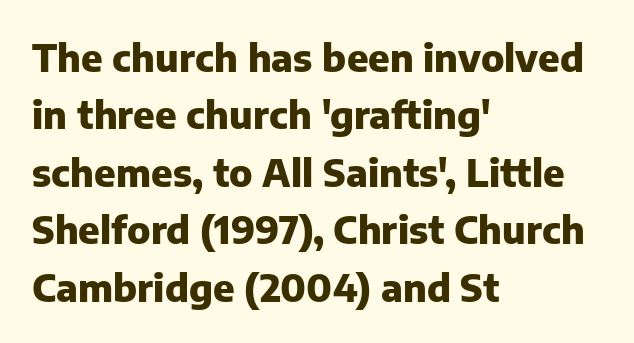
Serifs: no, the terminals of the letterforms are clean. This sample has the flowing, uneven cadence of proportional lettering. Italic: no, the glyphs are upright roman. A clean baseline with only descenders dipping below it. There is no visible air inserted between adjacent glyphs. Interline gaps are of average width in this sample.
